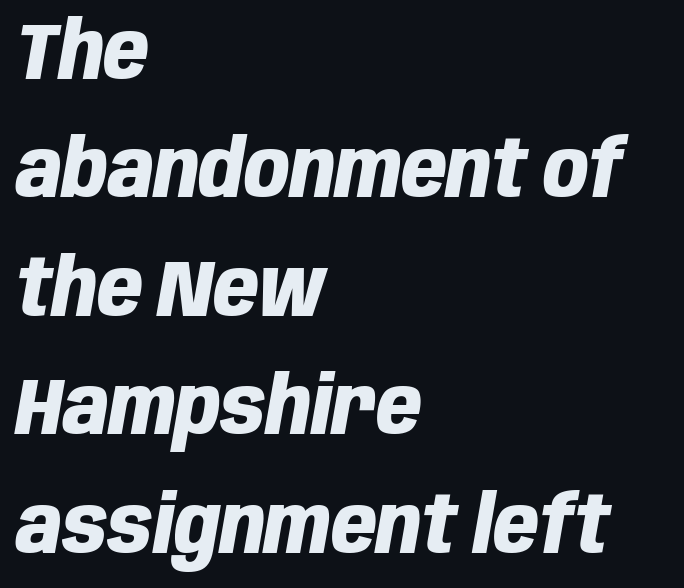
One-word summary of the alignment: left. A typesetter would call this proportional, since set widths differ per character. The face used here has the dense, thick strokes of a bold. Is the letter spacing exaggerated? No — it looks like the ordinary default. Check the space under the baseline: it is left empty.
